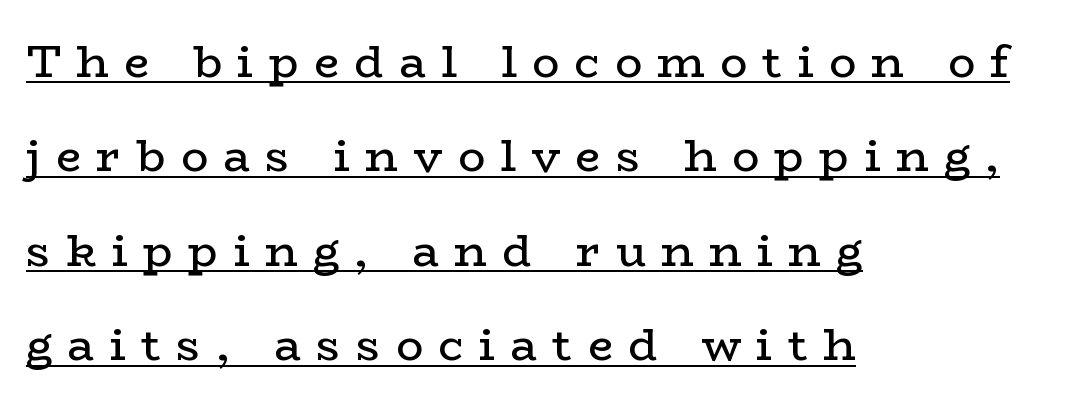
{"serif": "yes", "italic": "no", "bold": "no", "weight": "regular", "width": "wide", "stroke_contrast": "low", "x_height": "medium", "monospaced": "no", "underline": "yes", "align": "left", "line_spacing": "loose", "line_spacing_ratio": 2.1, "letter_spacing": "wide", "letter_spacing_em": 0.34, "glyph_px": 45}
